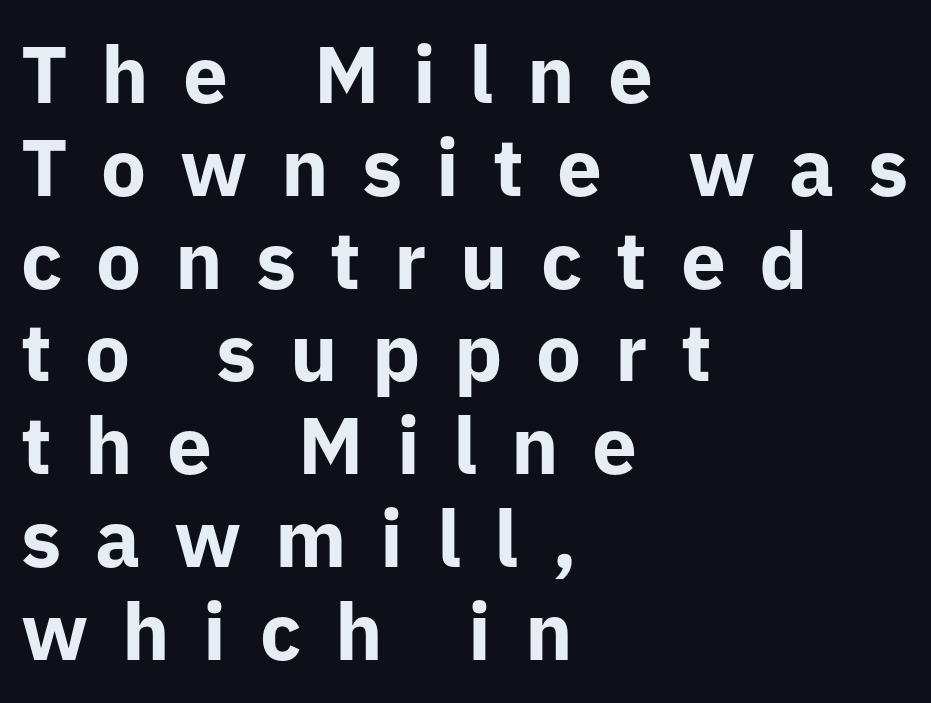
{"serif": "no", "italic": "no", "bold": "yes", "weight": "bold", "width": "normal", "stroke_contrast": "low", "x_height": "medium", "monospaced": "no", "underline": "no", "align": "left", "line_spacing_ratio": 1.16, "letter_spacing": "wide", "letter_spacing_em": 0.42, "glyph_px": 80}
